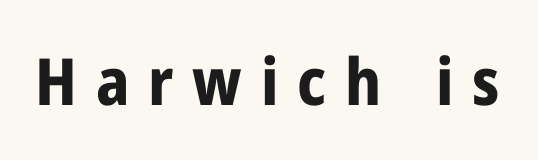
Check the space under the baseline: it is left empty. These lines are composed in type without serifs. Loose tracking; the words dissolve into strings of separated letters. As a designer I'd log this as weight 700, bold. Every character sits straight up, as roman type does.
